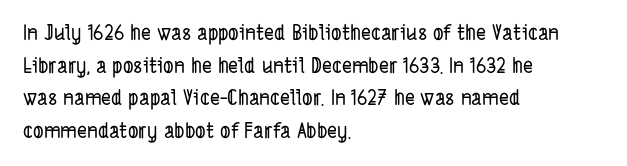
Q: Is the text underlined? A: No.
Q: How is the paragraph aligned? A: Left-aligned.
Q: Is the spacing between letters normal or unusually wide? A: Normal.
Q: Is the spacing between lines tight, normal or loose? A: Normal.
